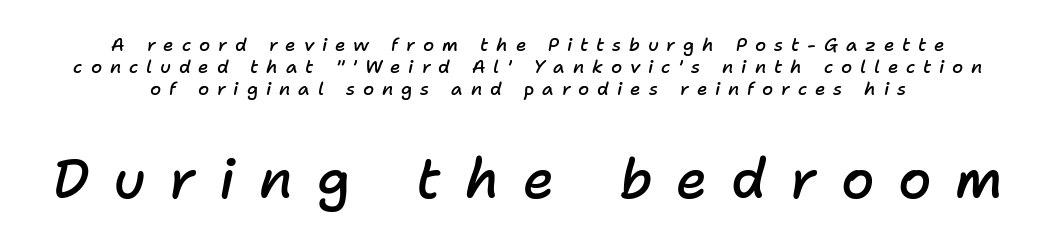
The image shows 54 px semibold type, italic (leaning right); set centered, line spacing 1.23x, unusually wide letter spacing (+0.44 em), not underlined; the second (bottom) block is 3.0x larger; low stroke contrast and a medium x-height.
